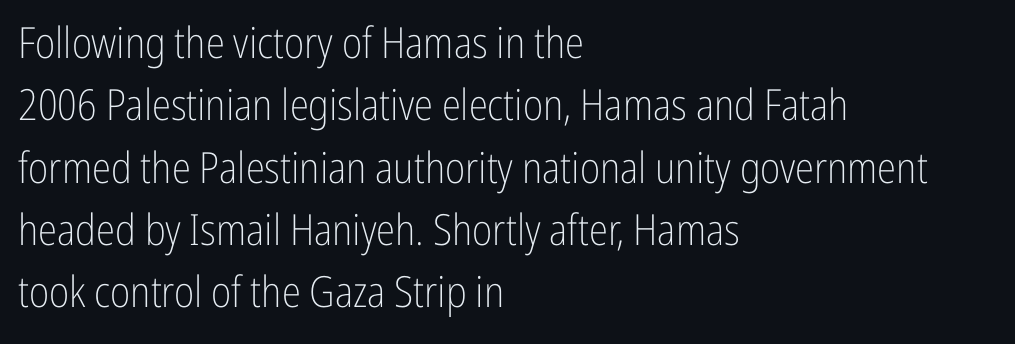
Compared with a typical body face, this is equally light or lighter still. Does the lettering tilt? It doesn't — this is upright. The face used here is a sans, in the tradition of grotesques and geometrics. Reading down the column, the eye jumps a familiar distance to each next line. The rendering uses natural spacing where letterforms have individual widths.
